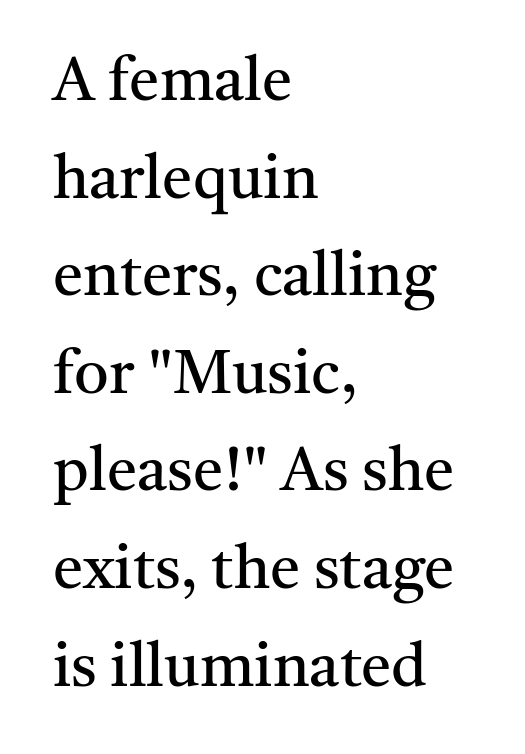
Q: Is the text bold? A: No.
Q: Is the text italic (slanted)? A: No, it is upright.
Q: Is the typeface a serif or a sans-serif typeface? A: Serif.
Q: Is the text underlined? A: No.
Q: How is the paragraph aligned? A: Left-aligned.
Q: Is the spacing between letters normal or unusually wide? A: Normal.
Q: Is the spacing between lines tight, normal or loose? A: Normal.
Q: Width (condensed, normal, or wide)? A: Normal.
Q: Stroke contrast? A: Medium.
Q: x-height? A: Medium.
Q: Monospaced? A: No.
